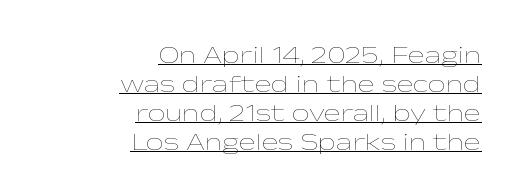
The image shows 25 px text type, upright; set right-aligned, line spacing 1.16x, normal letter spacing, underlined.
